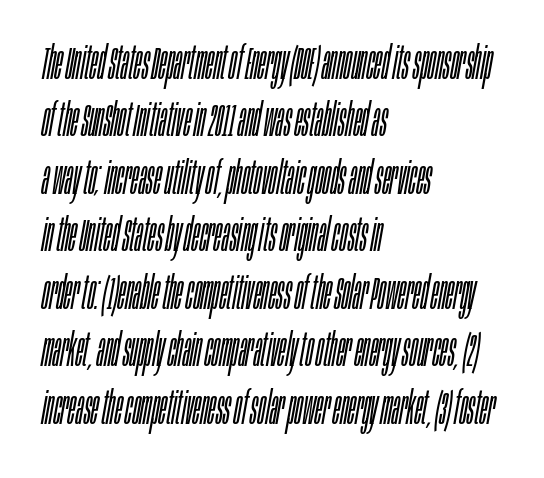
Lines of text with bare space underneath. The glyphs look as if they've been sheared to an angle. Words appear dense and cohesive because spacing is normal. The passage is arranged the way most books set body copy — flush left.
